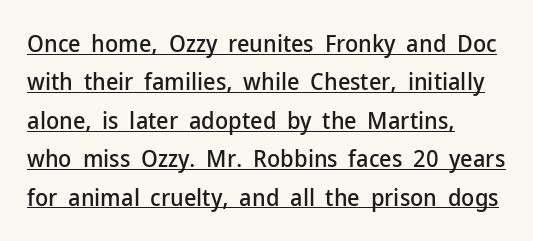
{"italic": "no", "underline": "yes", "align": "left", "line_spacing": "normal", "line_spacing_ratio": 1.6, "letter_spacing": "normal", "letter_spacing_em": 0.0, "glyph_px": 24}
